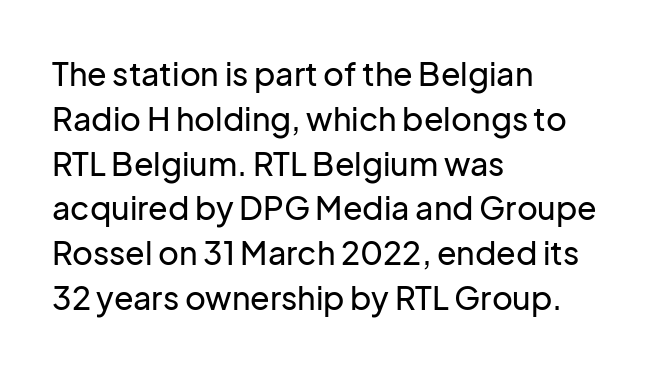
The image shows 32 px sans-serif type, upright; set left-aligned, normal line spacing (1.4x), normal letter spacing, not underlined; low stroke contrast and a medium x-height.
